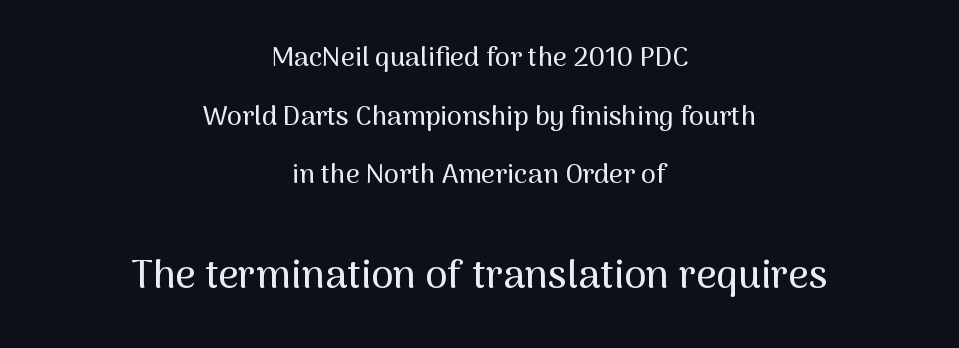
{"serif": "no", "italic": "no", "width": "normal", "stroke_contrast": "medium", "x_height": "medium", "monospaced": "no", "underline": "no", "align": "center", "line_spacing": "loose", "line_spacing_ratio": 2.17, "letter_spacing": "normal", "letter_spacing_em": 0.0, "larger_block": "second", "size_ratio": 1.48, "glyph_px": 40}
